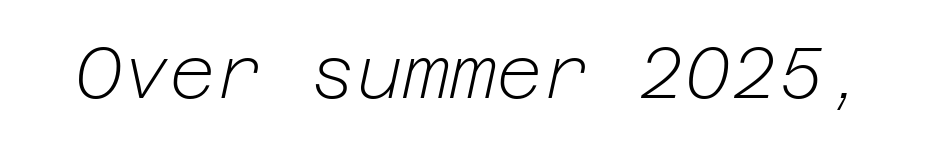
{"italic": "yes", "lean": "right", "slant_degrees": 12, "bold": "no", "weight": "light", "width": "normal", "stroke_contrast": "low", "x_height": "medium", "underline": "no", "letter_spacing": "normal", "letter_spacing_em": 0.0, "glyph_px": 72}
